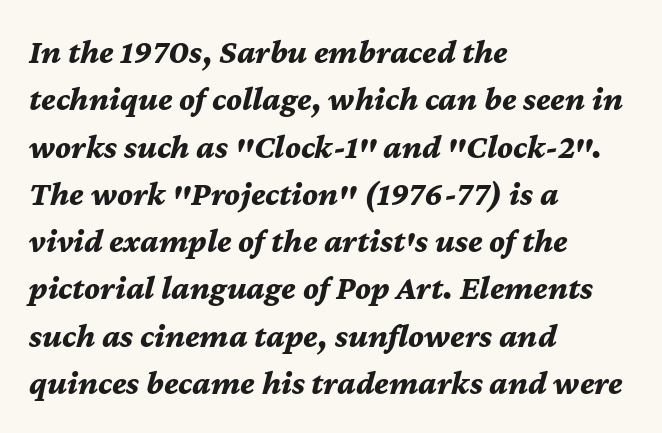
The image shows 34 px bold type, italic (leaning right); set left-aligned, normal line spacing (1.39x), normal letter spacing, not underlined; medium stroke contrast and a medium x-height.
